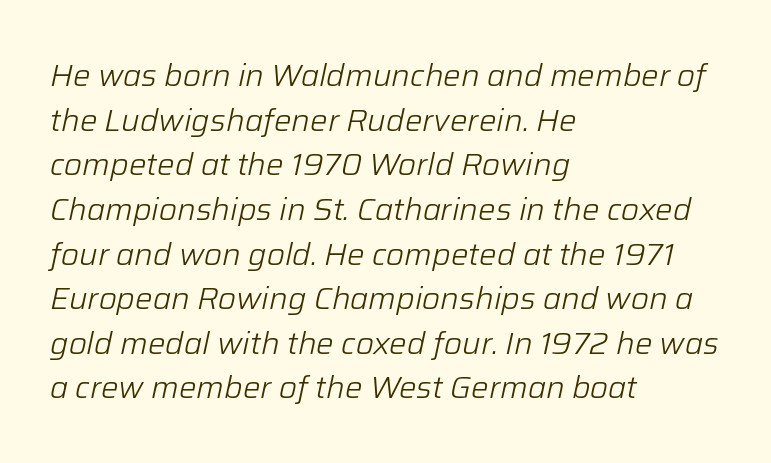
The image shows 31 px light type, italic (leaning right); set left-aligned, normal line spacing (1.44x), normal letter spacing, not underlined; low stroke contrast and a medium x-height.
